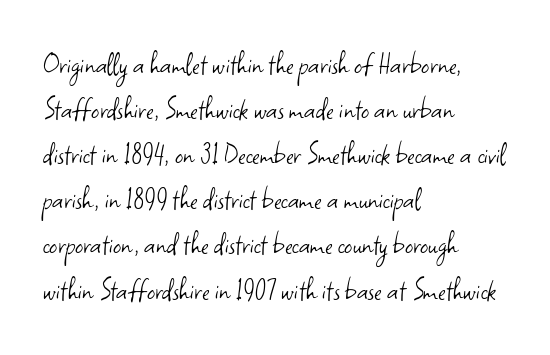
{"serif": "no", "bold": "no", "weight": "light", "width": "normal", "stroke_contrast": "low", "x_height": "small", "monospaced": "no", "underline": "no", "align": "left", "line_spacing": "normal", "line_spacing_ratio": 1.41, "letter_spacing": "normal", "letter_spacing_em": 0.0, "glyph_px": 32}
